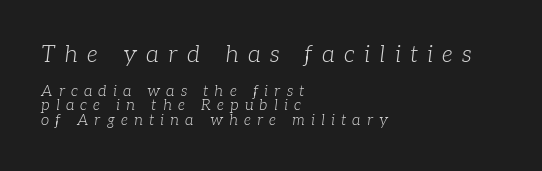
The image shows 23 px text type, italic (leaning right); set left-aligned, tight line spacing (0.97x), unusually wide letter spacing (+0.41 em), not underlined; the first (top) block is 1.53x larger.
